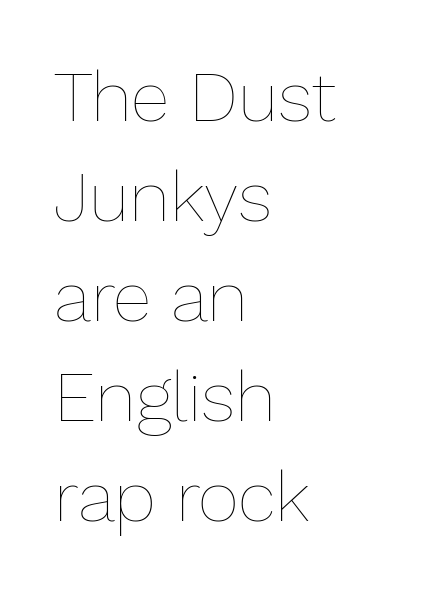
{"italic": "no", "bold": "no", "weight": "thin", "width": "normal", "stroke_contrast": "low", "x_height": "medium", "monospaced": "no", "underline": "no", "align": "left", "line_spacing": "normal", "line_spacing_ratio": 1.41, "letter_spacing": "normal", "letter_spacing_em": 0.0, "glyph_px": 71}
